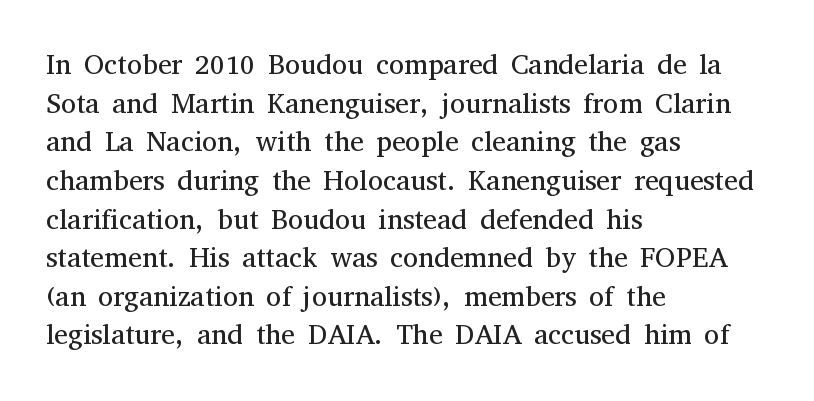
Q: Is the text bold? A: No.
Q: Is the text italic (slanted)? A: No, it is upright.
Q: Is the typeface a serif or a sans-serif typeface? A: Serif.
Q: Is the text underlined? A: No.
Q: How is the paragraph aligned? A: Left-aligned.
Q: Is the spacing between letters normal or unusually wide? A: Normal.
Q: Is the spacing between lines tight, normal or loose? A: Normal.
Q: Width (condensed, normal, or wide)? A: Normal.
Q: Stroke contrast? A: Medium.
Q: x-height? A: Medium.
Q: Monospaced? A: No.
